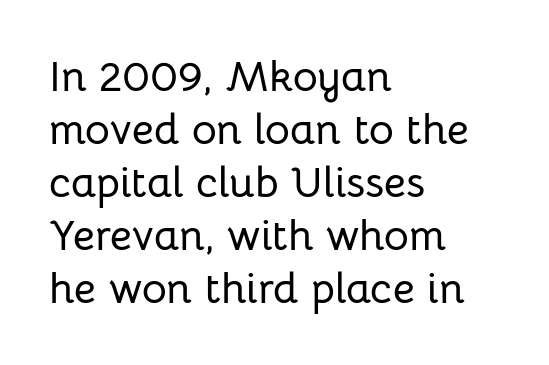
The image shows 43 px sans-serif type, upright; set left-aligned, line spacing 1.23x, normal letter spacing, not underlined; low stroke contrast and a medium x-height.
